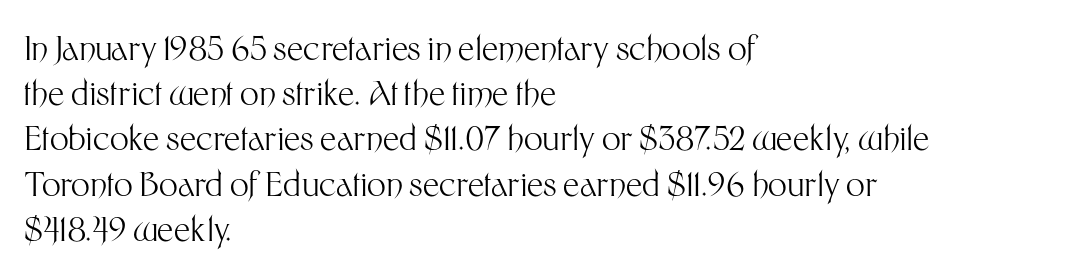
The image shows 33 px light sans-serif type, upright; set left-aligned, normal line spacing (1.37x), normal letter spacing, not underlined; medium stroke contrast and a medium x-height.
